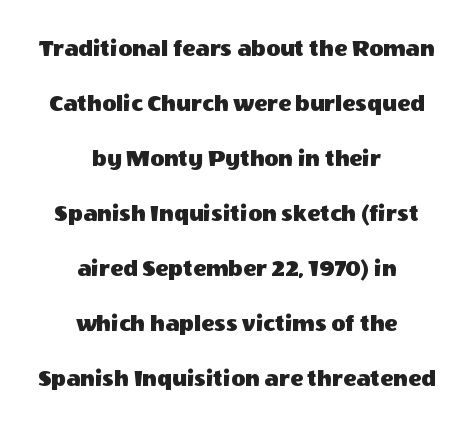
{"italic": "no", "underline": "no", "align": "center", "line_spacing": "loose", "line_spacing_ratio": 2.29, "letter_spacing": "normal", "letter_spacing_em": 0.0, "glyph_px": 24}
